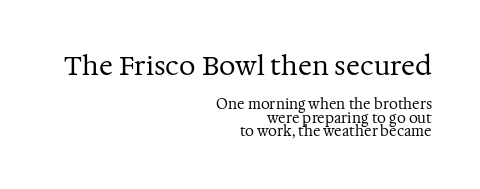
{"italic": "no", "bold": "no", "underline": "no", "align": "right", "line_spacing": "tight", "line_spacing_ratio": 0.97, "letter_spacing": "normal", "letter_spacing_em": 0.0, "larger_block": "first", "size_ratio": 1.86, "glyph_px": 26}
